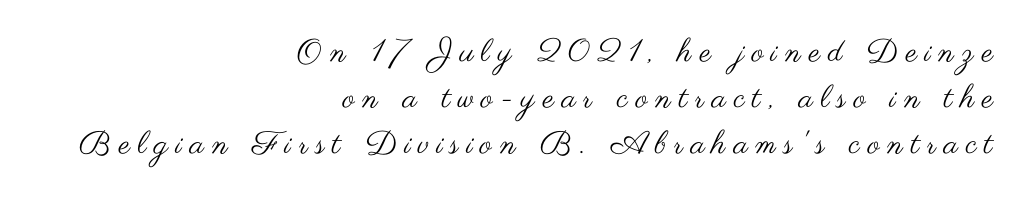
Note: no serifs on the glyphs. These lines have a slow, spaced-out rhythm from letter to letter. Line endings align vertically; line beginnings do not. The glyphs are unaccompanied by any horizontal stroke below them.
